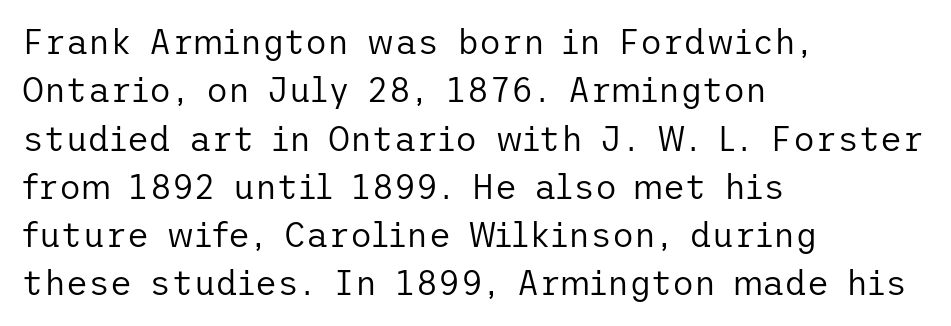
Q: Is the text bold? A: No.
Q: Is the text italic (slanted)? A: No, it is upright.
Q: Is the typeface a serif or a sans-serif typeface? A: Sans-serif.
Q: Is the text underlined? A: No.
Q: How is the paragraph aligned? A: Left-aligned.
Q: Is the spacing between letters normal or unusually wide? A: Normal.
Q: Is the spacing between lines tight, normal or loose? A: Normal.
Q: Width (condensed, normal, or wide)? A: Normal.
Q: Stroke contrast? A: Low.
Q: x-height? A: Medium.
